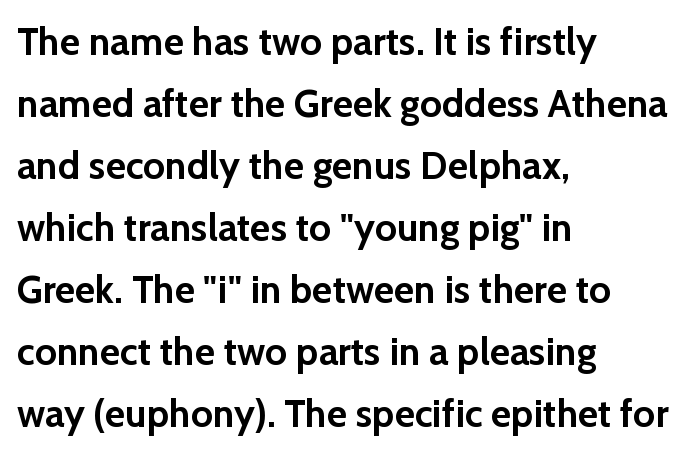
The image shows 39 px semibold sans-serif type, upright; set left-aligned, normal line spacing (1.59x), normal letter spacing, not underlined; low stroke contrast and a medium x-height.
